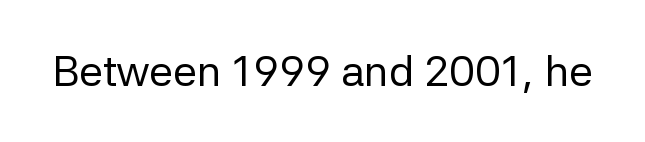
{"serif": "no", "italic": "no", "bold": "no", "weight": "regular", "width": "normal", "stroke_contrast": "low", "x_height": "medium", "monospaced": "no", "underline": "no", "letter_spacing": "normal", "letter_spacing_em": 0.0, "glyph_px": 43}
